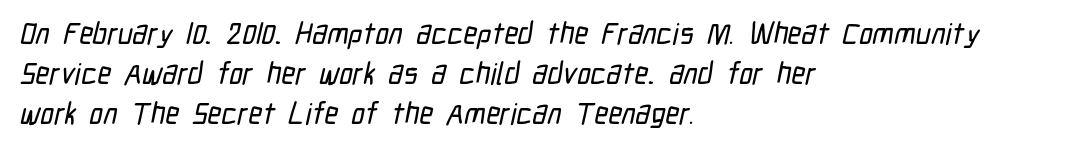
{"serif": "no", "width": "condensed", "stroke_contrast": "low", "x_height": "medium", "monospaced": "no", "underline": "no", "align": "left", "line_spacing": "normal", "line_spacing_ratio": 1.33, "letter_spacing": "normal", "letter_spacing_em": 0.0, "glyph_px": 30}
